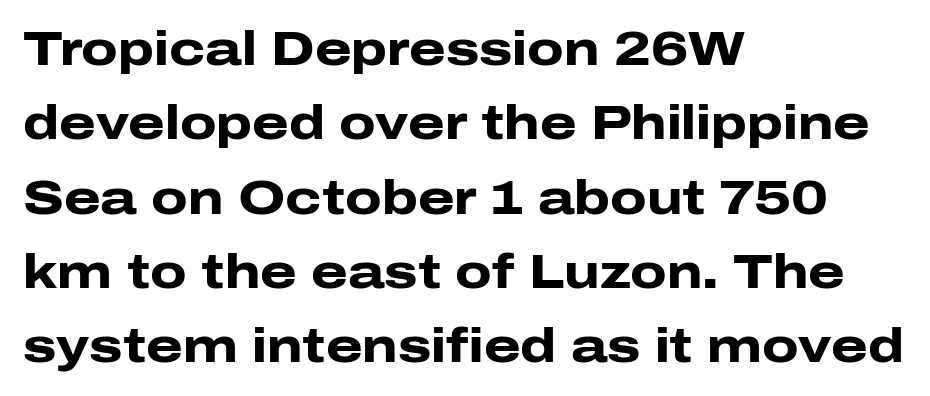
Q: Is the text bold? A: Yes.
Q: Is the text italic (slanted)? A: No, it is upright.
Q: Is the typeface a serif or a sans-serif typeface? A: Sans-serif.
Q: Is the text underlined? A: No.
Q: How is the paragraph aligned? A: Left-aligned.
Q: Is the spacing between letters normal or unusually wide? A: Normal.
Q: Is the spacing between lines tight, normal or loose? A: Normal.
Q: Width (condensed, normal, or wide)? A: Wide.
Q: Stroke contrast? A: Low.
Q: x-height? A: Medium.
Q: Monospaced? A: No.
